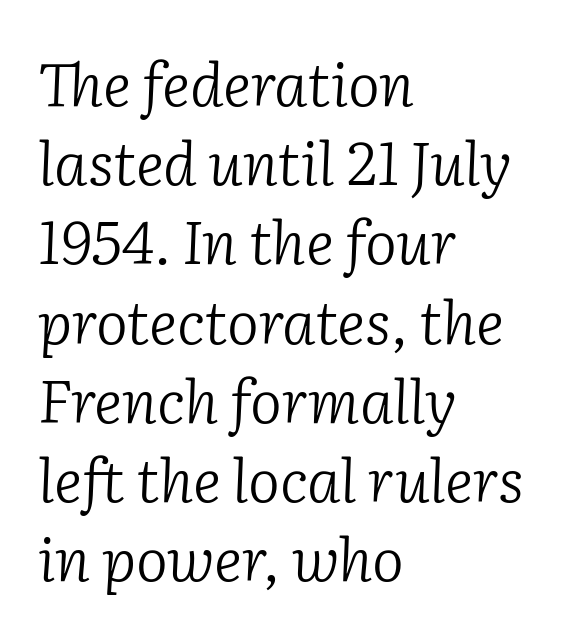
Q: Is the text bold? A: No.
Q: Is the text italic (slanted)? A: Yes, it leans right by about 2 degrees.
Q: Is the typeface a serif or a sans-serif typeface? A: Serif.
Q: Is the text underlined? A: No.
Q: How is the paragraph aligned? A: Left-aligned.
Q: Is the spacing between letters normal or unusually wide? A: Normal.
Q: Is the spacing between lines tight, normal or loose? A: Normal.
Q: Width (condensed, normal, or wide)? A: Normal.
Q: Stroke contrast? A: Low.
Q: x-height? A: Medium.
Q: Monospaced? A: No.
